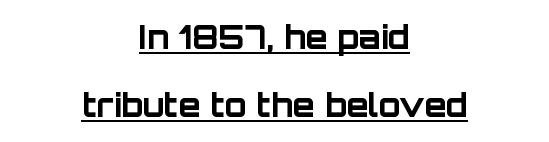
Looks like someone drew a line under every word here. No extra tracking has been applied to these lines. Compared with a flush-left layout, this one balances lines on the center instead. No italicization has been applied; the sample stays upright. Proportional: the letters do not fall into vertical columns. Each glyph is drawn with heavy, bold strokes.
